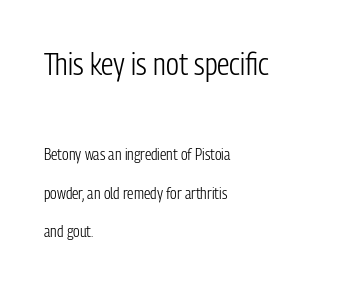
The image shows 31 px light, condensed sans-serif type, upright; set left-aligned, loose line spacing (2.42x), normal letter spacing, not underlined; the first (top) block is 1.94x larger; low stroke contrast and a medium x-height.
